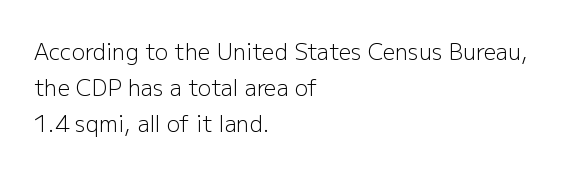
Q: Is the text bold? A: No.
Q: Is the text italic (slanted)? A: No, it is upright.
Q: Is the text underlined? A: No.
Q: How is the paragraph aligned? A: Left-aligned.
Q: Is the spacing between letters normal or unusually wide? A: Normal.
Q: Is the spacing between lines tight, normal or loose? A: Normal.
